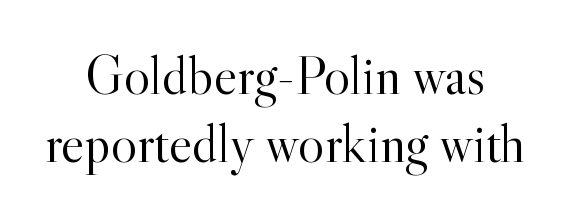
These lines are centered, leaving both edges ragged. A typesetter would call this zero additional tracking. Words float on clear page, feet unadorned. The font is comparable to plain body text, perhaps lighter.
